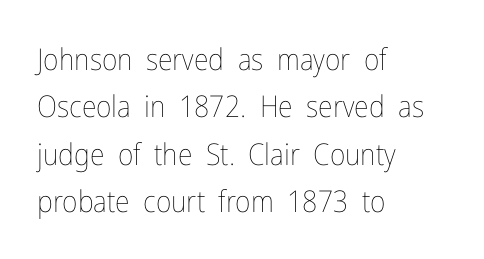
Q: Is the text bold? A: No.
Q: Is the text italic (slanted)? A: No, it is upright.
Q: Is the text underlined? A: No.
Q: How is the paragraph aligned? A: Left-aligned.
Q: Is the spacing between letters normal or unusually wide? A: Normal.
Q: Is the spacing between lines tight, normal or loose? A: Normal.
Q: Width (condensed, normal, or wide)? A: Condensed.
Q: Stroke contrast? A: Low.
Q: x-height? A: Medium.
Q: Monospaced? A: No.
